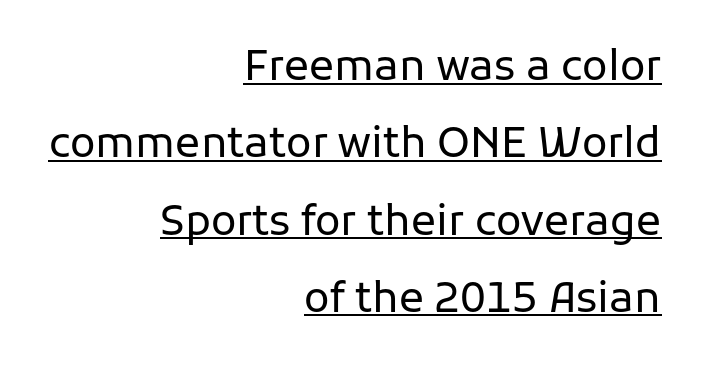
The image shows 42 px regular-weight sans-serif type, upright; set right-aligned, line spacing 1.84x, normal letter spacing, underlined; low stroke contrast and a medium x-height.
